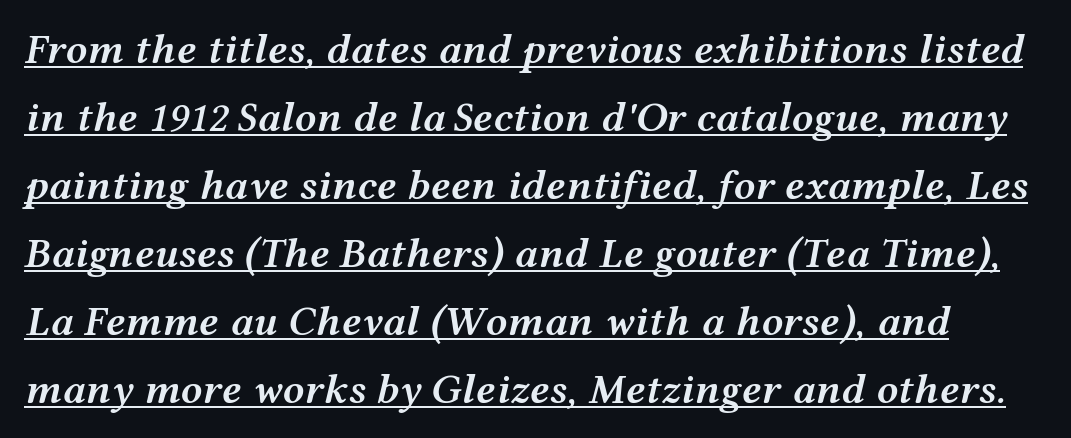
The image shows 43 px semibold, wide type, italic (leaning right); set normal line spacing (1.58x), normal letter spacing, underlined; medium stroke contrast and a medium x-height.
